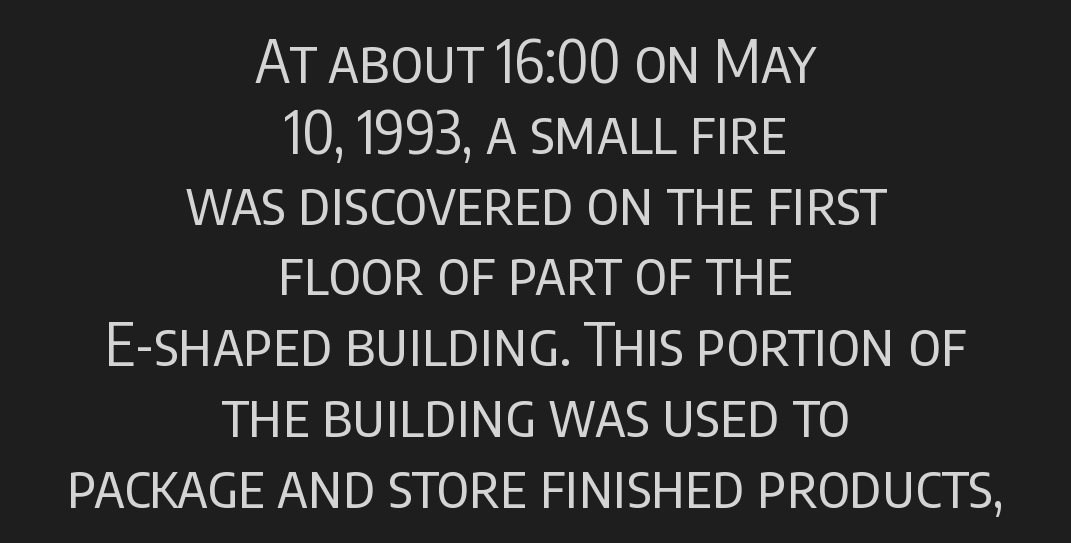
The image shows 60 px regular-weight, condensed sans-serif type, upright; set centered, line spacing 1.18x, normal letter spacing, not underlined; low stroke contrast and a large x-height.
